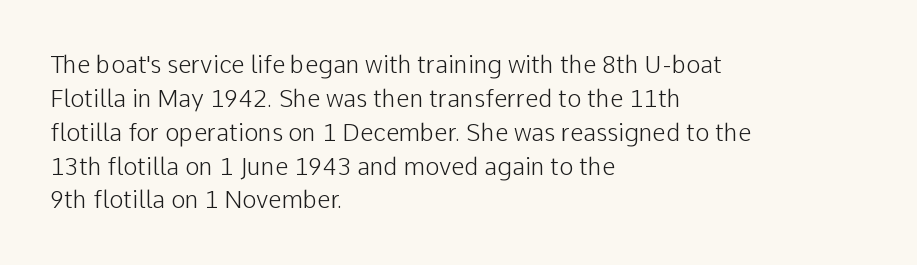
Q: Is the text bold? A: No.
Q: Is the text italic (slanted)? A: No, it is upright.
Q: Is the text underlined? A: No.
Q: How is the paragraph aligned? A: Left-aligned.
Q: Is the spacing between letters normal or unusually wide? A: Normal.
Q: Is the spacing between lines tight, normal or loose? A: Normal.
